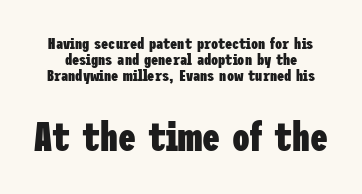
The image shows 40 px heavy, condensed sans-serif type, upright; set tight line spacing (1.0x), normal letter spacing, not underlined; the second (bottom) block is 2.5x larger; low stroke contrast and a medium x-height.
